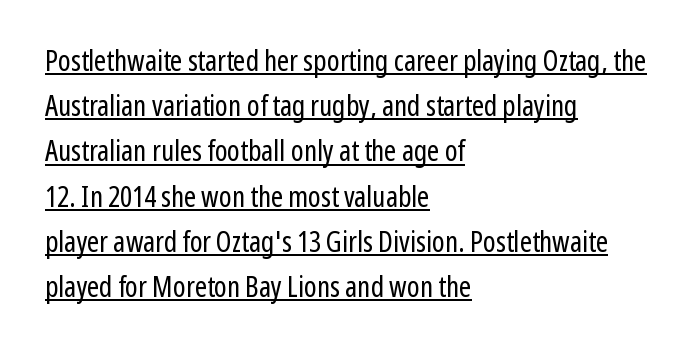
Q: Is the text bold? A: No.
Q: Is the text italic (slanted)? A: No, it is upright.
Q: Is the typeface a serif or a sans-serif typeface? A: Sans-serif.
Q: Is the text underlined? A: Yes.
Q: How is the paragraph aligned? A: Left-aligned.
Q: Is the spacing between letters normal or unusually wide? A: Normal.
Q: Is the spacing between lines tight, normal or loose? A: Normal.
Q: Width (condensed, normal, or wide)? A: Condensed.
Q: Stroke contrast? A: Low.
Q: x-height? A: Medium.
Q: Monospaced? A: No.
